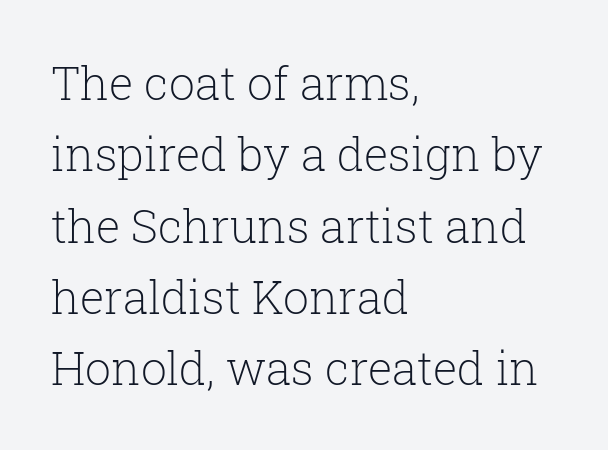
{"serif": "yes", "italic": "no", "bold": "no", "weight": "light", "width": "normal", "stroke_contrast": "low", "x_height": "medium", "monospaced": "no", "underline": "no", "align": "left", "line_spacing": "normal", "line_spacing_ratio": 1.55, "letter_spacing": "normal", "letter_spacing_em": 0.0, "glyph_px": 46}
